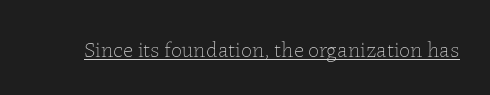
Q: Is the text bold? A: No.
Q: Is the text italic (slanted)? A: No, it is upright.
Q: Is the text underlined? A: Yes.
Q: Is the spacing between letters normal or unusually wide? A: Normal.
